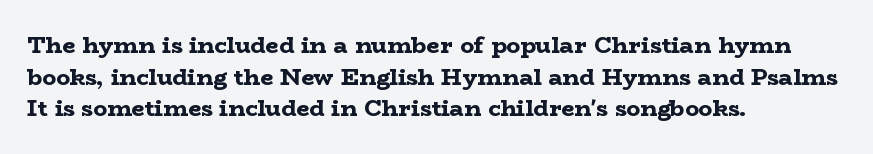
Q: Is the text bold? A: Yes.
Q: Is the text italic (slanted)? A: No, it is upright.
Q: Is the text underlined? A: No.
Q: How is the paragraph aligned? A: Left-aligned.
Q: Is the spacing between letters normal or unusually wide? A: Normal.
Q: Is the spacing between lines tight, normal or loose? A: Normal.
